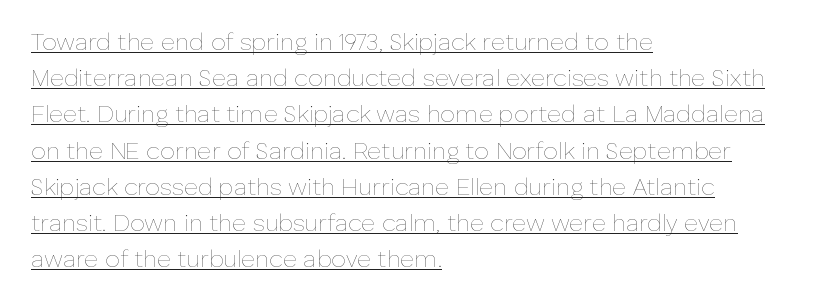
{"italic": "no", "bold": "no", "underline": "yes", "align": "left", "line_spacing": "normal", "line_spacing_ratio": 1.51, "letter_spacing": "normal", "letter_spacing_em": 0.0, "glyph_px": 24}
